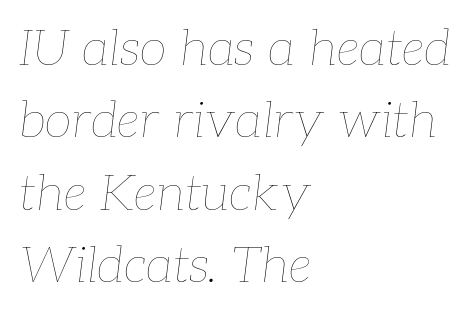
Q: Is the text bold? A: No.
Q: Is the text italic (slanted)? A: Yes, it leans right by about 7 degrees.
Q: Is the text underlined? A: No.
Q: How is the paragraph aligned? A: Left-aligned.
Q: Is the spacing between letters normal or unusually wide? A: Normal.
Q: Is the spacing between lines tight, normal or loose? A: Normal.
Q: Width (condensed, normal, or wide)? A: Normal.
Q: Stroke contrast? A: Low.
Q: x-height? A: Medium.
Q: Monospaced? A: No.
